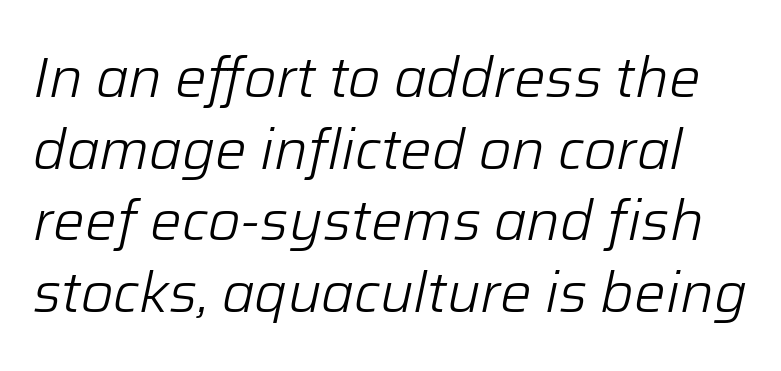
The horizontal fit of the characters is conventional and even. Weight class: somewhere from thin through regular. Slanted lettering throughout. Honestly, the row spacing looks completely unremarkable. Think of a printed novel: that variable character pitch is what you see here.
